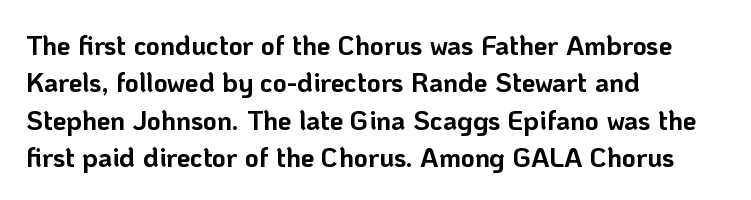
{"italic": "no", "bold": "yes", "underline": "no", "align": "left", "line_spacing": "normal", "line_spacing_ratio": 1.38, "letter_spacing": "normal", "letter_spacing_em": 0.0, "glyph_px": 27}
